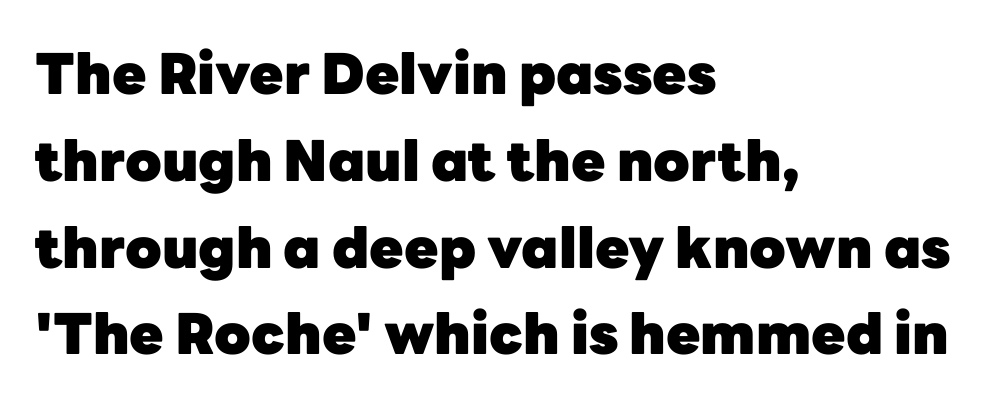
This sample keeps an unexceptional amount of space between lines. Each letter keeps its own natural width here, so spacing adapts to shape. The gap between lines stays unmarked. This is roman type, the default non-slanted kind.
